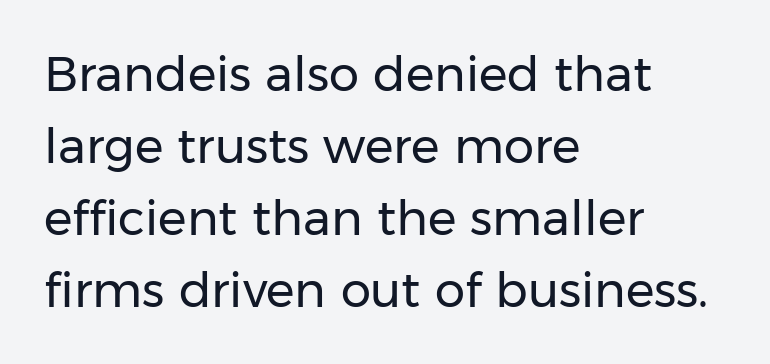
{"serif": "no", "italic": "no", "bold": "no", "weight": "regular", "width": "normal", "stroke_contrast": "low", "x_height": "medium", "monospaced": "no", "underline": "no", "align": "left", "line_spacing": "normal", "line_spacing_ratio": 1.5, "letter_spacing": "normal", "letter_spacing_em": 0.0, "glyph_px": 48}
